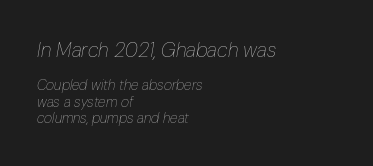
The image shows 20 px text type, italic (leaning right); set left-aligned, line spacing 1.17x, normal letter spacing, not underlined; the first (top) block is 1.43x larger.
